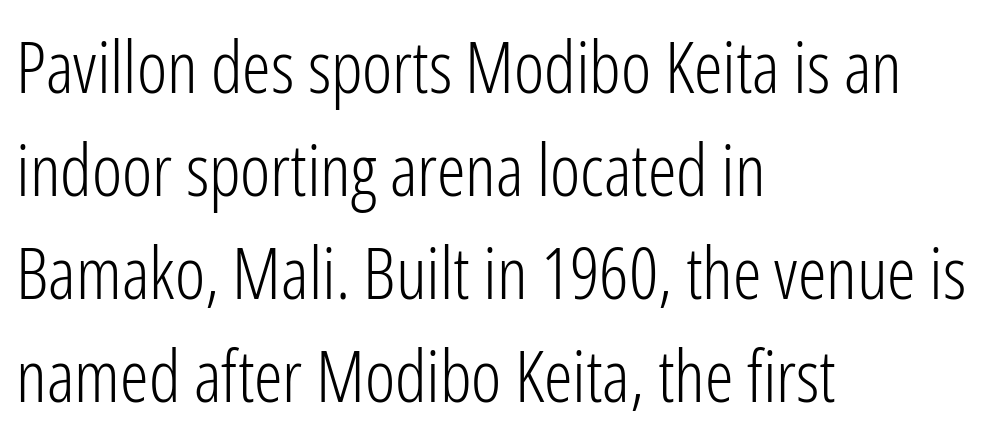
Q: Is the text bold? A: No.
Q: Is the text italic (slanted)? A: No, it is upright.
Q: Is the typeface a serif or a sans-serif typeface? A: Sans-serif.
Q: Is the text underlined? A: No.
Q: How is the paragraph aligned? A: Left-aligned.
Q: Is the spacing between letters normal or unusually wide? A: Normal.
Q: Is the spacing between lines tight, normal or loose? A: Normal.
Q: Width (condensed, normal, or wide)? A: Condensed.
Q: Stroke contrast? A: Low.
Q: x-height? A: Medium.
Q: Monospaced? A: No.
